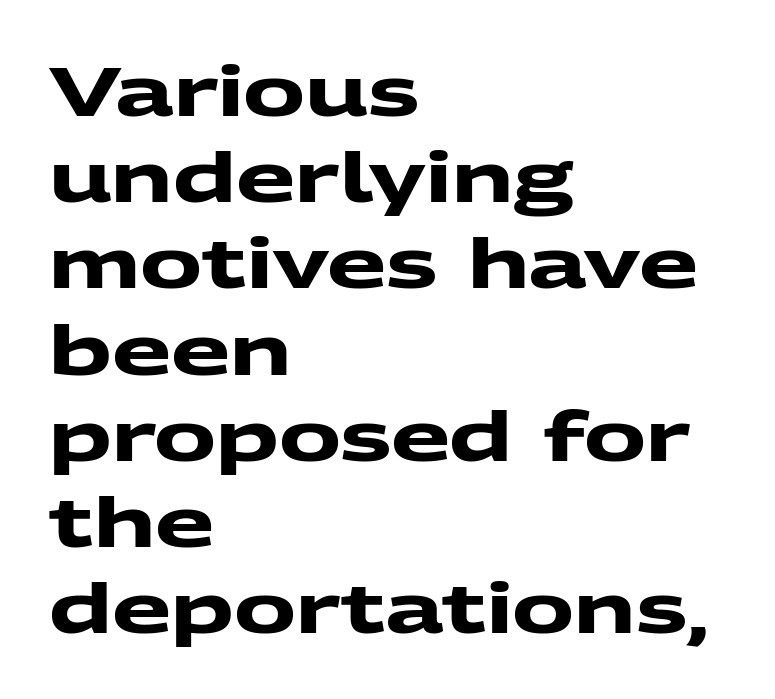
The image shows 69 px heavy, wide sans-serif type; set left-aligned, normal line spacing (1.25x), normal letter spacing, not underlined; medium stroke contrast and a medium x-height.
